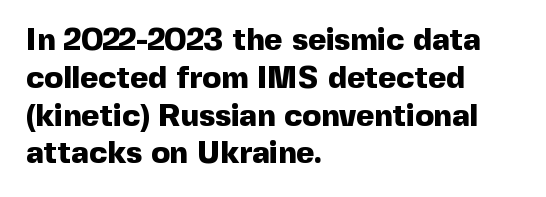
Q: Is the text bold? A: Yes.
Q: Is the text italic (slanted)? A: No, it is upright.
Q: Is the typeface a serif or a sans-serif typeface? A: Sans-serif.
Q: Is the text underlined? A: No.
Q: How is the paragraph aligned? A: Left-aligned.
Q: Is the spacing between letters normal or unusually wide? A: Normal.
Q: Width (condensed, normal, or wide)? A: Normal.
Q: x-height? A: Medium.
Q: Monospaced? A: No.
